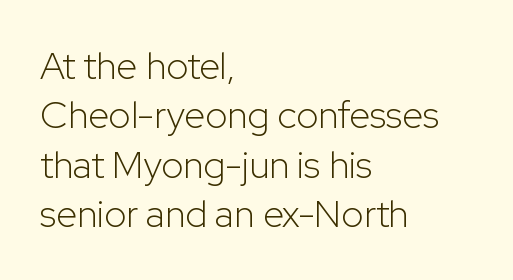
{"serif": "no", "italic": "no", "bold": "no", "weight": "light", "width": "normal", "stroke_contrast": "low", "x_height": "medium", "monospaced": "no", "underline": "no", "align": "left", "line_spacing": "normal", "line_spacing_ratio": 1.3, "letter_spacing": "normal", "letter_spacing_em": 0.0, "glyph_px": 38}
